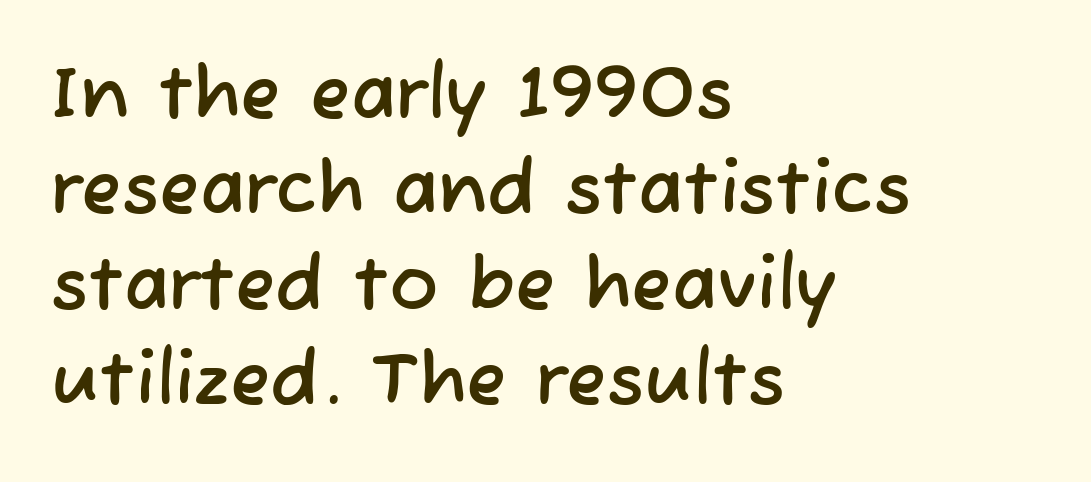
{"serif": "no", "width": "normal", "stroke_contrast": "low", "x_height": "medium", "monospaced": "no", "underline": "no", "align": "left", "line_spacing": "normal", "line_spacing_ratio": 1.29, "letter_spacing": "normal", "letter_spacing_em": 0.0, "glyph_px": 74}
